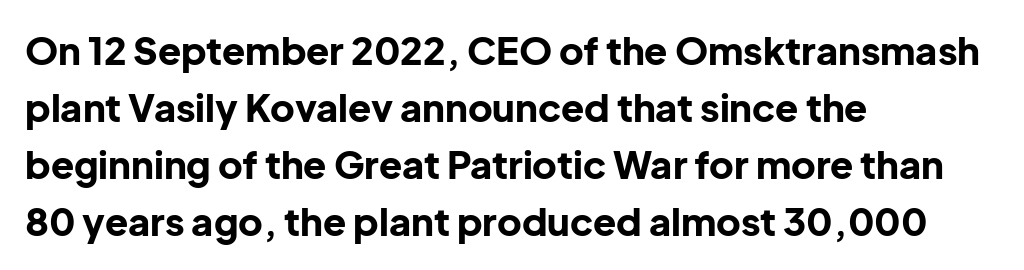
Q: Is the text bold? A: Yes.
Q: Is the text italic (slanted)? A: No, it is upright.
Q: Is the typeface a serif or a sans-serif typeface? A: Sans-serif.
Q: Is the text underlined? A: No.
Q: How is the paragraph aligned? A: Left-aligned.
Q: Is the spacing between letters normal or unusually wide? A: Normal.
Q: Is the spacing between lines tight, normal or loose? A: Normal.
Q: Width (condensed, normal, or wide)? A: Normal.
Q: Stroke contrast? A: Low.
Q: x-height? A: Medium.
Q: Monospaced? A: No.
